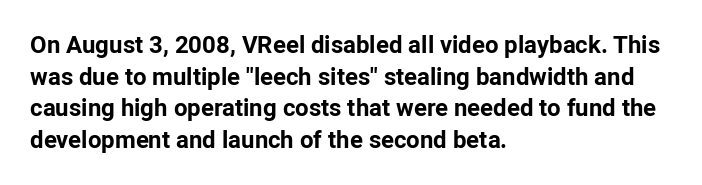
Honestly, the letter spacing is just normal — you wouldn't notice it. One glance says typical: line gaps are just what's usual. These lines stack with their left ends in a neat column. The type sits square on the baseline with zero lean. Descender tails drop into unmarked territory. How heavy is the stroke? Heavy — this is a bold.
